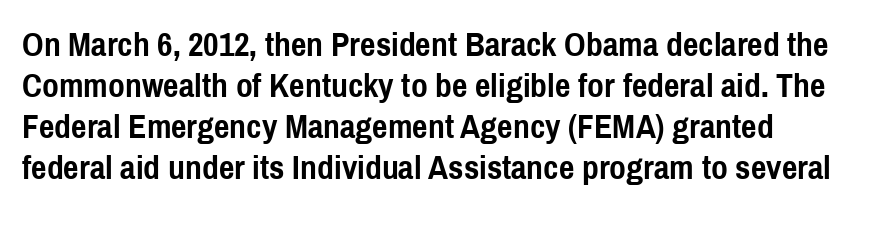
Ascenders rise straight up at ninety degrees. A clean baseline with only descenders dipping below it. Are there feet on the stems? There aren't — it's a sans. The glyphs have the mass of a bold cut. What stands out about the letter spacing? Nothing — it is the standard amount.
